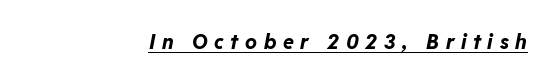
Q: Is the text bold? A: Yes.
Q: Is the text italic (slanted)? A: Yes, it leans right by about 11 degrees.
Q: Is the text underlined? A: Yes.
Q: Is the spacing between letters normal or unusually wide? A: Unusually wide.
